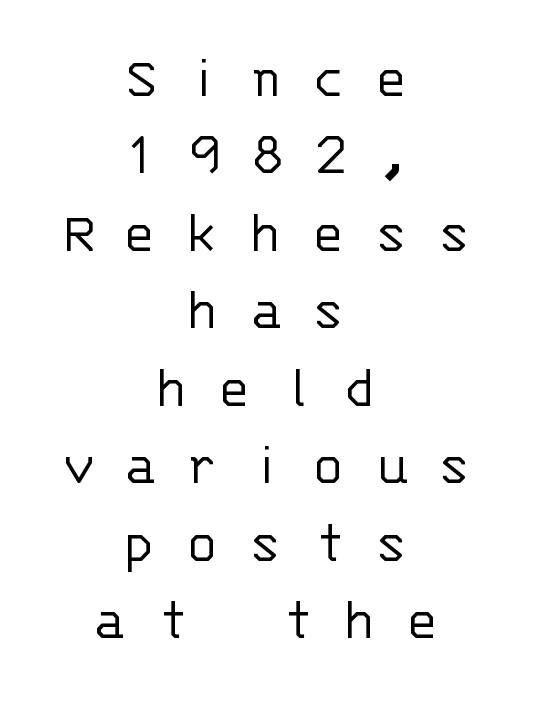
These lines are composed in type without serifs. Compared with a flush-left layout, this one balances lines on the center instead. The weight tops out at a normal text grade. Regular leading. The passage shown is typed in a monospace face where columns stay perfectly aligned.
